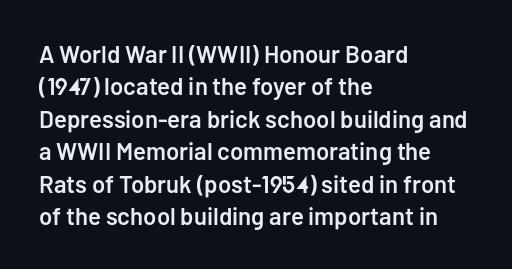
Does the leading feel generous? No, just average. Words float on clear page, feet unadorned. These lines carry some extra weight — a demibold, not a full bold. A classic flush-left, rag-right setting is used for this passage. The letters sit at their default tracking, neither squeezed nor spread.
